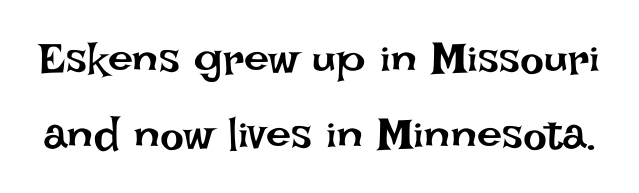
{"italic": "no", "bold": "no", "weight": "regular", "width": "normal", "stroke_contrast": "low", "x_height": "large", "monospaced": "no", "underline": "no", "line_spacing": "normal", "line_spacing_ratio": 1.7, "letter_spacing": "normal", "letter_spacing_em": 0.0, "glyph_px": 45}
